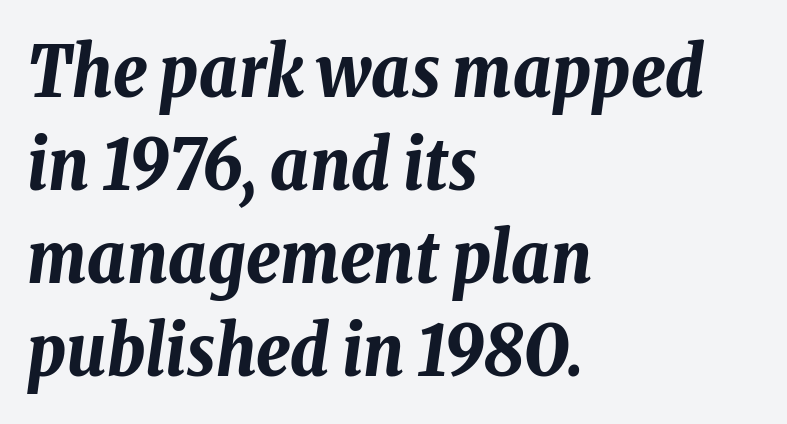
The image shows 71 px bold, condensed type, italic (leaning right); set left-aligned, normal line spacing (1.31x), normal letter spacing, not underlined; low stroke contrast and a medium x-height.
